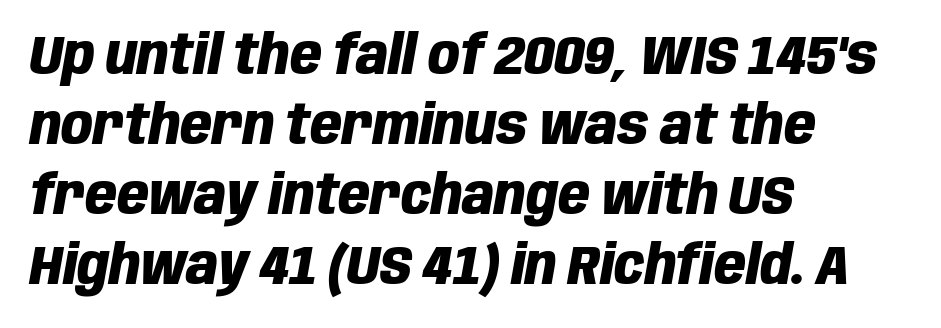
{"italic": "yes", "lean": "right", "slant_degrees": 10, "bold": "yes", "weight": "heavy", "width": "condensed", "stroke_contrast": "low", "x_height": "large", "monospaced": "no", "underline": "no", "align": "left", "line_spacing": "normal", "line_spacing_ratio": 1.27, "letter_spacing": "normal", "letter_spacing_em": 0.0, "glyph_px": 55}
